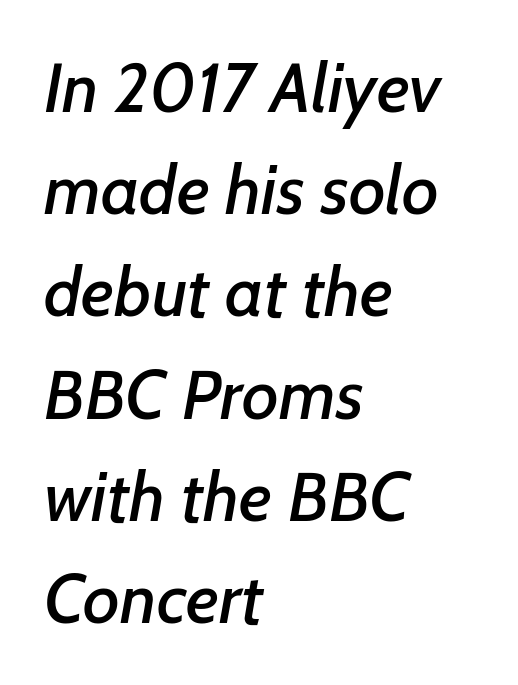
Q: Is the typeface a serif or a sans-serif typeface? A: Sans-serif.
Q: Is the text underlined? A: No.
Q: How is the paragraph aligned? A: Left-aligned.
Q: Is the spacing between letters normal or unusually wide? A: Normal.
Q: Is the spacing between lines tight, normal or loose? A: Normal.
Q: Width (condensed, normal, or wide)? A: Normal.
Q: Stroke contrast? A: Low.
Q: x-height? A: Medium.
Q: Monospaced? A: No.
